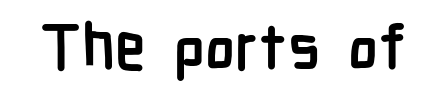
The face used here is proportionally spaced, like ordinary book or web type. A bare baseline throughout the passage. This is the regular roman posture of the typeface. No feet cap the strokes, marking this as sans-serif type. Default kerning and tracking; the words read as compact shapes. The font is running at its bold setting.
